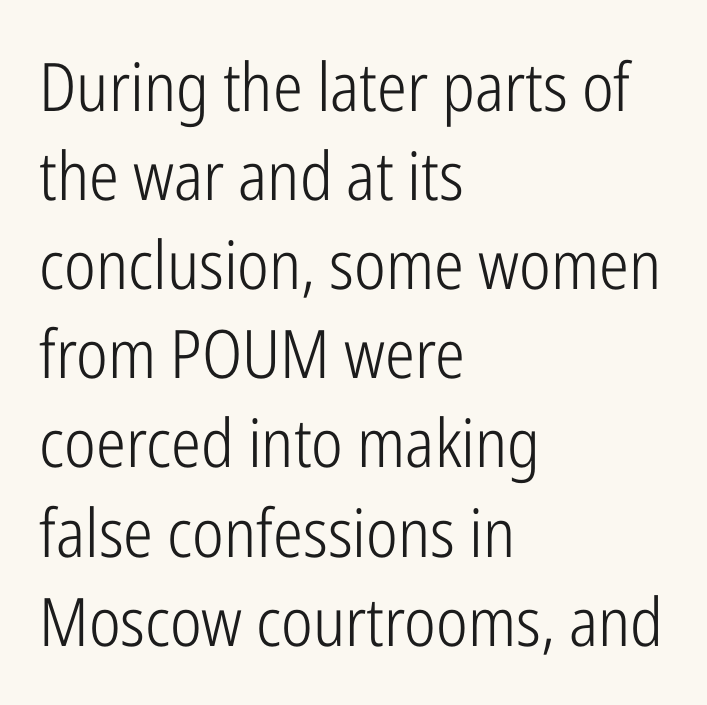
A roman cut, with each character standing at attention. A typesetter would call this zero additional tracking. Is this a sans? Yes — the strokes have no serifs. The passage shown is typed in a proportional face where columns would drift. Ink coverage per letter is moderate at most.
